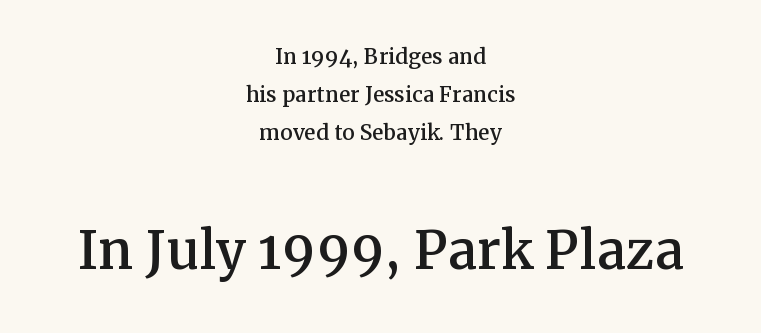
{"serif": "yes", "italic": "no", "width": "normal", "stroke_contrast": "medium", "x_height": "medium", "monospaced": "no", "underline": "no", "align": "center", "line_spacing": "normal", "line_spacing_ratio": 1.35, "letter_spacing": "normal", "letter_spacing_em": 0.0, "larger_block": "second", "size_ratio": 2.5, "glyph_px": 70}
